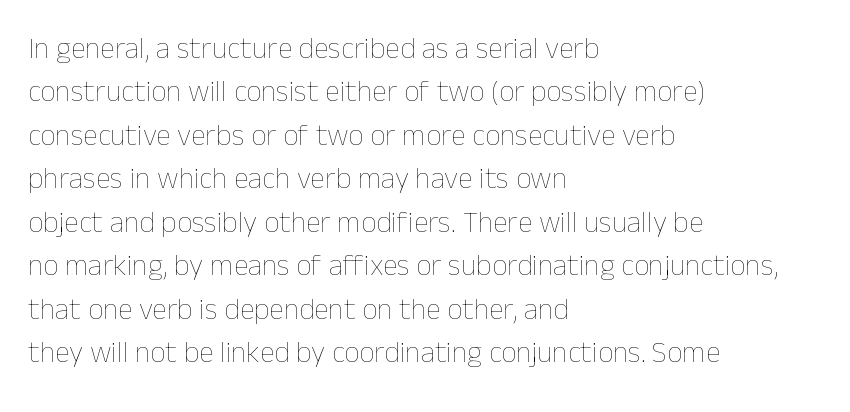
Q: Is the text bold? A: No.
Q: Is the text italic (slanted)? A: No, it is upright.
Q: Is the text underlined? A: No.
Q: How is the paragraph aligned? A: Left-aligned.
Q: Is the spacing between letters normal or unusually wide? A: Normal.
Q: Is the spacing between lines tight, normal or loose? A: Normal.
Q: Width (condensed, normal, or wide)? A: Normal.
Q: Stroke contrast? A: Low.
Q: x-height? A: Medium.
Q: Monospaced? A: No.
